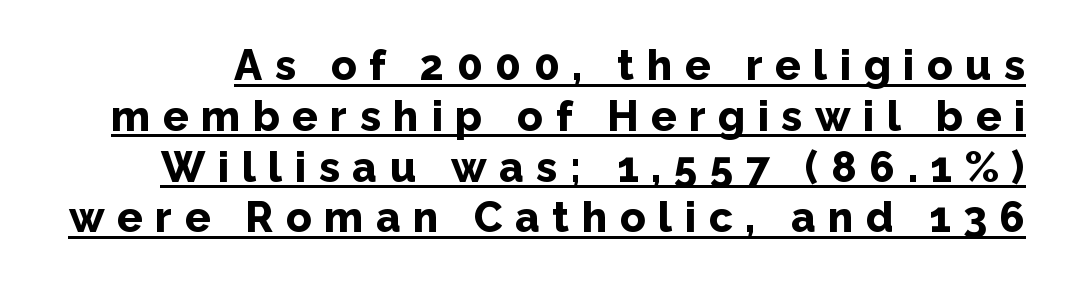
The face used here is rendered with a markedly widened letterfit. Each letter keeps its own natural width here, so spacing adapts to shape. Unlike a traditional serif, this face leaves its strokes unadorned. Strokes here are thick enough to call this a true bold. Every stem runs plumb, perpendicular to the baseline. The sample's only ornament is a line tracing under the words.
